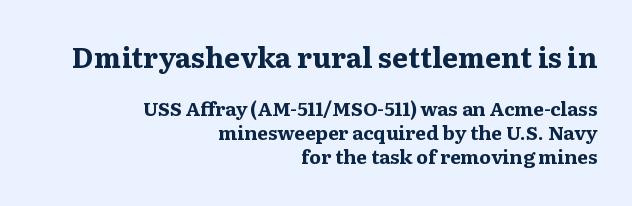
Q: Is the text bold? A: Yes.
Q: Is the text italic (slanted)? A: No, it is upright.
Q: Is the typeface a serif or a sans-serif typeface? A: Serif.
Q: Is the text underlined? A: No.
Q: How is the paragraph aligned? A: Right-aligned.
Q: Is the spacing between letters normal or unusually wide? A: Normal.
Q: Is the spacing between lines tight, normal or loose? A: Normal.
Q: Which block of text is set in a larger size, the first (top) or the second (bottom)? A: The first (top) one.
Q: Width (condensed, normal, or wide)? A: Wide.
Q: Stroke contrast? A: Medium.
Q: x-height? A: Medium.
Q: Monospaced? A: No.
